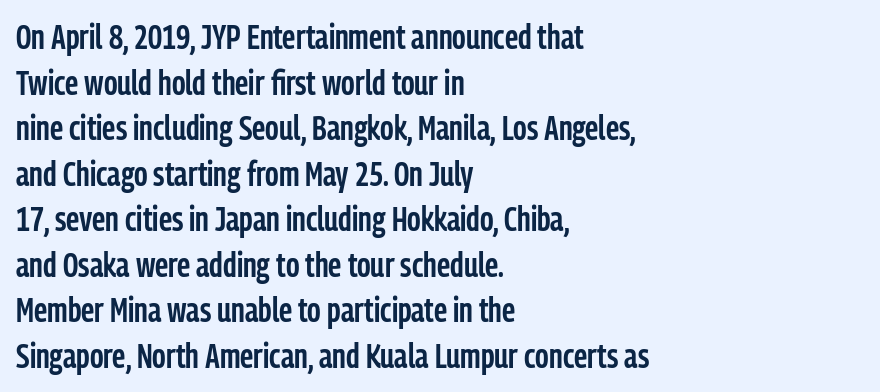
{"serif": "no", "italic": "no", "bold": "semi", "weight": "semibold", "width": "condensed", "stroke_contrast": "low", "x_height": "medium", "monospaced": "no", "underline": "no", "align": "left", "line_spacing": "normal", "line_spacing_ratio": 1.34, "letter_spacing": "normal", "letter_spacing_em": 0.0, "glyph_px": 34}
